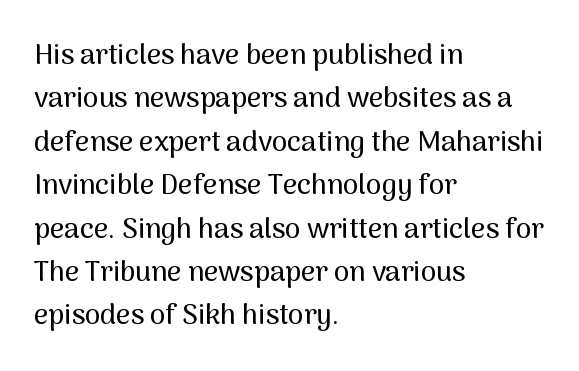
The image shows 28 px sans-serif type, upright; set left-aligned, normal line spacing (1.55x), normal letter spacing, not underlined; medium stroke contrast and a medium x-height.
